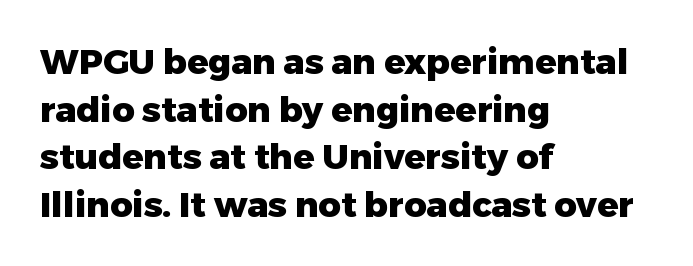
{"serif": "no", "italic": "no", "bold": "yes", "weight": "heavy", "width": "normal", "stroke_contrast": "low", "x_height": "medium", "monospaced": "no", "underline": "no", "align": "left", "line_spacing": "normal", "line_spacing_ratio": 1.36, "letter_spacing": "normal", "letter_spacing_em": 0.0, "glyph_px": 35}
